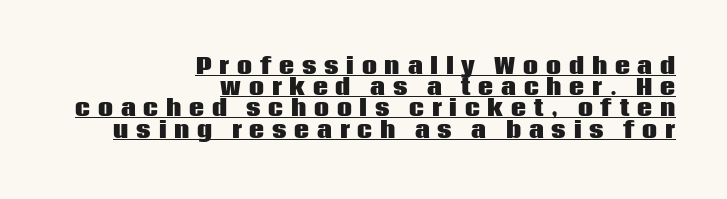
Q: Is the text bold? A: Yes.
Q: Is the text italic (slanted)? A: No, it is upright.
Q: Is the text underlined? A: Yes.
Q: How is the paragraph aligned? A: Right-aligned.
Q: Is the spacing between letters normal or unusually wide? A: Unusually wide.
Q: Is the spacing between lines tight, normal or loose? A: Tight.
